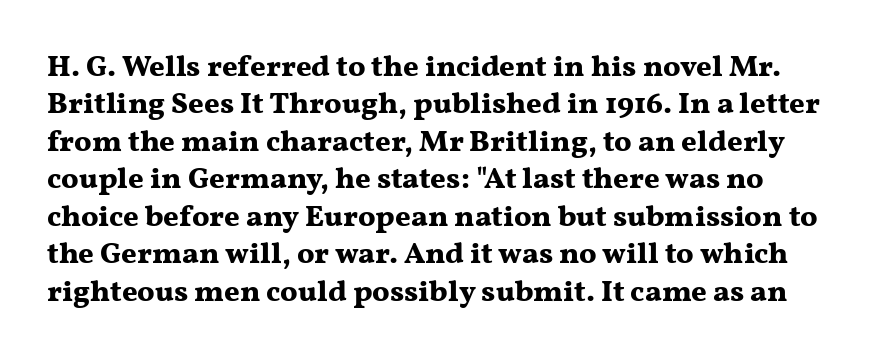
Q: Is the text bold? A: Yes.
Q: Is the text italic (slanted)? A: No, it is upright.
Q: Is the typeface a serif or a sans-serif typeface? A: Serif.
Q: Is the text underlined? A: No.
Q: Is the spacing between letters normal or unusually wide? A: Normal.
Q: Is the spacing between lines tight, normal or loose? A: Normal.
Q: Width (condensed, normal, or wide)? A: Wide.
Q: Stroke contrast? A: Medium.
Q: x-height? A: Medium.
Q: Monospaced? A: No.
